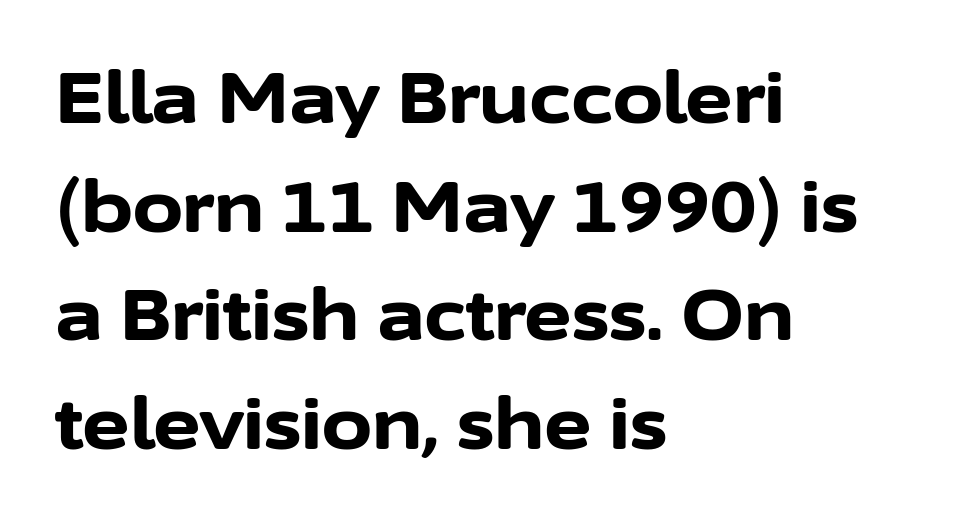
The image shows 72 px bold sans-serif type, upright; set left-aligned, normal line spacing (1.51x), normal letter spacing, not underlined; low stroke contrast and a medium x-height.
